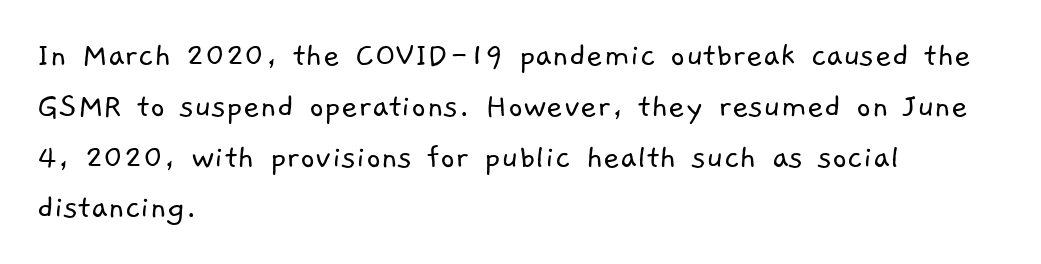
{"serif": "no", "bold": "no", "weight": "light", "width": "normal", "stroke_contrast": "low", "x_height": "medium", "monospaced": "no", "underline": "no", "align": "left", "line_spacing": "normal", "line_spacing_ratio": 1.41, "letter_spacing": "normal", "letter_spacing_em": 0.0, "glyph_px": 36}
